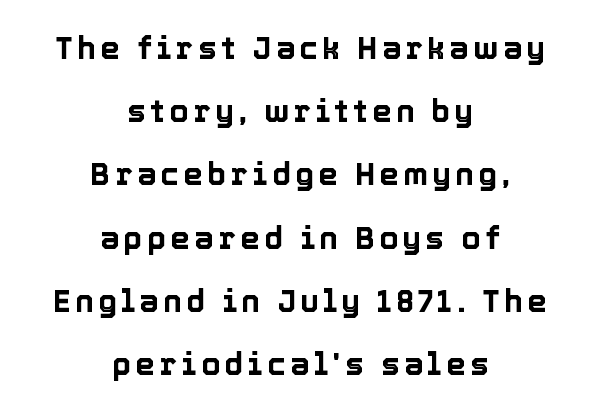
Successive baselines arrive slowly, with a big drop between each. Note the varied advance widths — an 'i' is clearly narrower than an 'm'. Posture: upright roman. The setting favours the middle, as headings and verse often do. Bare-footed words on every line.
